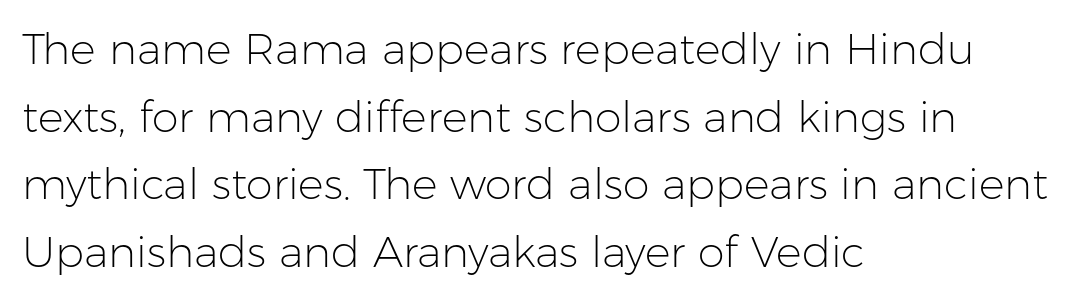
Q: Is the text bold? A: No.
Q: Is the text italic (slanted)? A: No, it is upright.
Q: Is the typeface a serif or a sans-serif typeface? A: Sans-serif.
Q: Is the text underlined? A: No.
Q: How is the paragraph aligned? A: Left-aligned.
Q: Is the spacing between letters normal or unusually wide? A: Normal.
Q: Is the spacing between lines tight, normal or loose? A: Normal.
Q: Width (condensed, normal, or wide)? A: Normal.
Q: Stroke contrast? A: Low.
Q: x-height? A: Medium.
Q: Monospaced? A: No.
